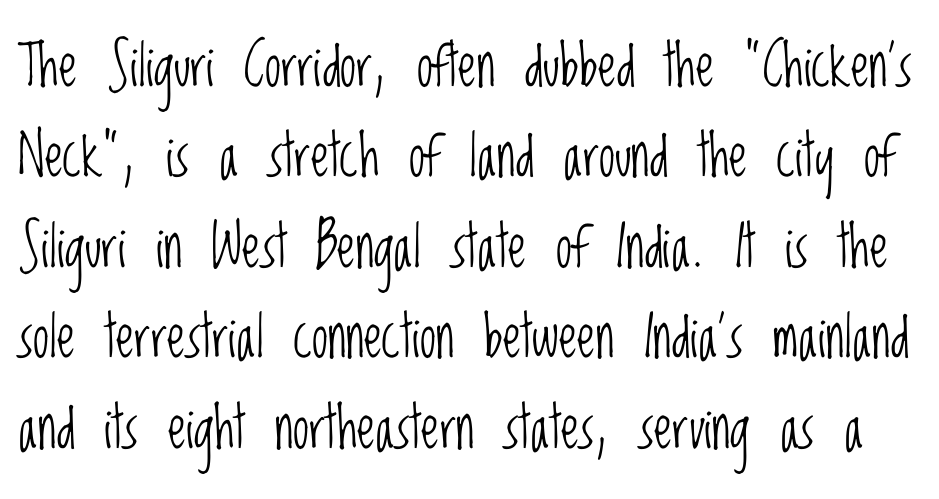
{"serif": "no", "italic": "no", "bold": "no", "weight": "light", "width": "condensed", "stroke_contrast": "low", "x_height": "large", "monospaced": "no", "underline": "no", "line_spacing": "normal", "line_spacing_ratio": 1.56, "letter_spacing": "normal", "letter_spacing_em": 0.0, "glyph_px": 58}
